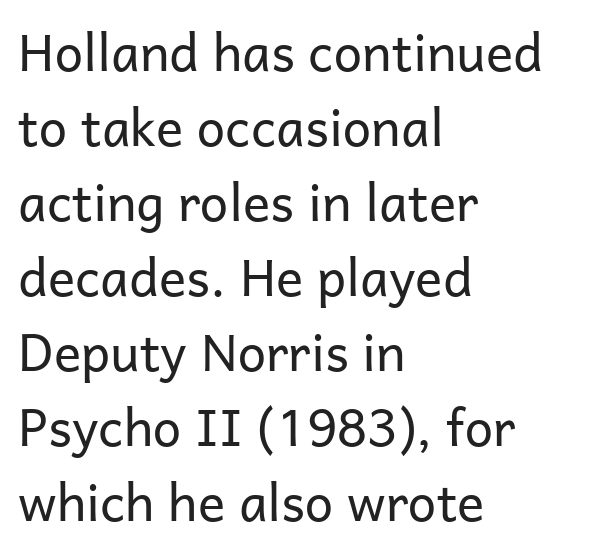
The typeface chosen for these lines omits serifs. Varying glyph widths throughout — classic text-font behaviour. Descenders are the only things crossing below the line. The compositor pushed each line to the left boundary.
